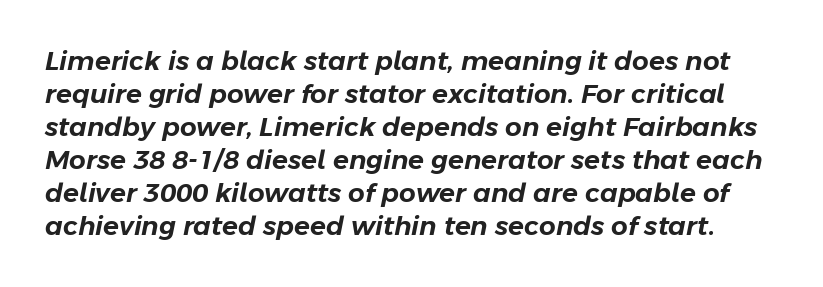
Q: Is the text italic (slanted)? A: Yes, it leans right by about 11 degrees.
Q: Is the text underlined? A: No.
Q: Is the spacing between letters normal or unusually wide? A: Normal.
Q: Is the spacing between lines tight, normal or loose? A: Normal.
